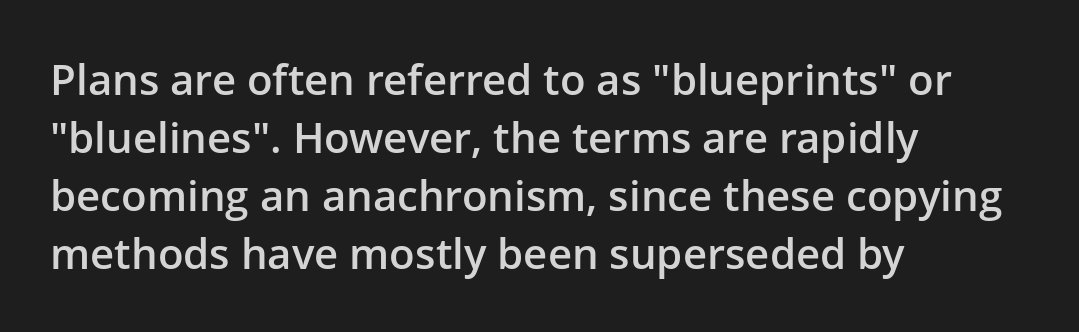
{"serif": "no", "italic": "no", "bold": "semi", "weight": "semibold", "width": "normal", "stroke_contrast": "low", "x_height": "medium", "monospaced": "no", "underline": "no", "align": "left", "line_spacing": "normal", "line_spacing_ratio": 1.38, "letter_spacing": "normal", "letter_spacing_em": 0.0, "glyph_px": 42}
